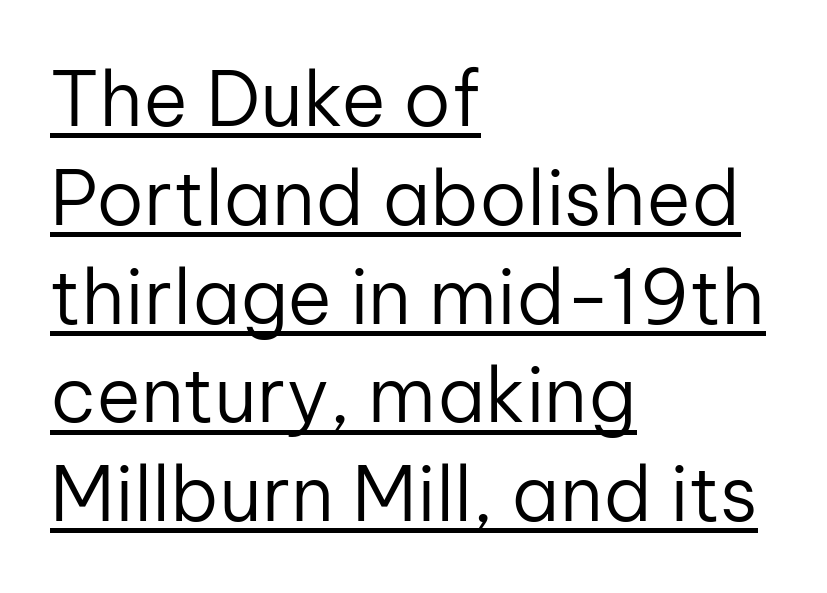
Like a heading marked for emphasis, these lines bear an underscore. The face used here is proportionally spaced, like ordinary book or web type. Look at the bottom of the vertical strokes: they stop flat, with no serifs. A normal amount of white space separates one row of letters from the next. The rendering anchors every line to the left-hand side.
